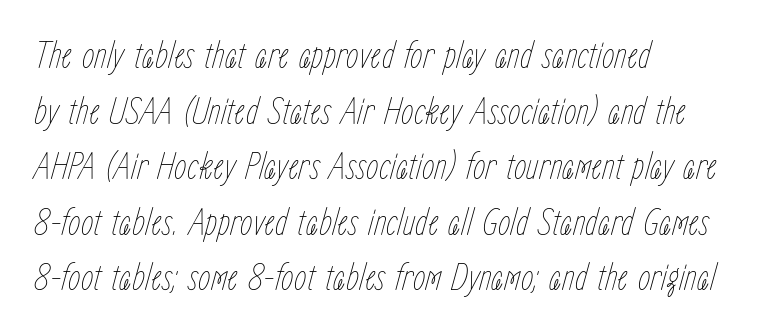
Q: Is the text bold? A: No.
Q: Is the text italic (slanted)? A: Yes, it leans right by about 15 degrees.
Q: Is the text underlined? A: No.
Q: How is the paragraph aligned? A: Left-aligned.
Q: Is the spacing between letters normal or unusually wide? A: Normal.
Q: Is the spacing between lines tight, normal or loose? A: Normal.
Q: Width (condensed, normal, or wide)? A: Condensed.
Q: Stroke contrast? A: Low.
Q: x-height? A: Medium.
Q: Monospaced? A: No.
